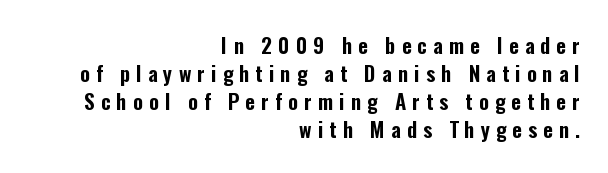
{"italic": "no", "underline": "no", "align": "right", "line_spacing": "normal", "line_spacing_ratio": 1.33, "letter_spacing": "wide", "letter_spacing_em": 0.29, "glyph_px": 21}
